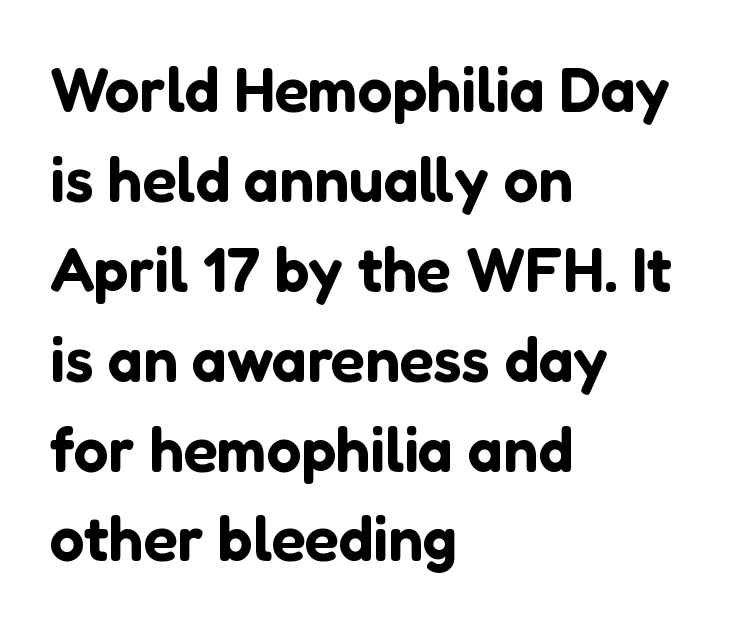
The font family rendered here belongs to the sans-serif group. Rows of type keep a routine distance in the vertical direction. Glyph-to-glyph distance matches everyday printed text. Ascenders rise straight up at ninety degrees.
